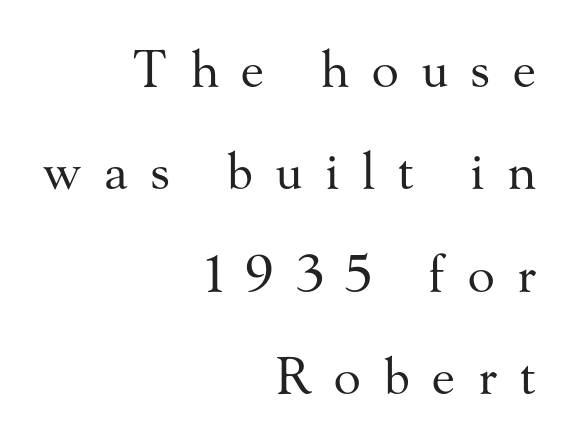
Q: Is the text bold? A: No.
Q: Is the text italic (slanted)? A: No, it is upright.
Q: Is the typeface a serif or a sans-serif typeface? A: Serif.
Q: Is the text underlined? A: No.
Q: How is the paragraph aligned? A: Right-aligned.
Q: Is the spacing between letters normal or unusually wide? A: Unusually wide.
Q: Is the spacing between lines tight, normal or loose? A: Loose.
Q: Width (condensed, normal, or wide)? A: Normal.
Q: Stroke contrast? A: Medium.
Q: x-height? A: Small.
Q: Monospaced? A: No.
